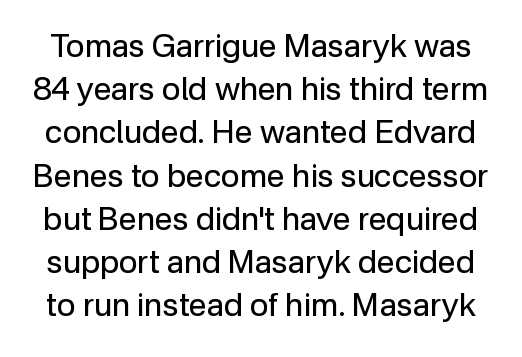
The image shows 32 px regular-weight sans-serif type, upright; set normal line spacing (1.35x), normal letter spacing, not underlined; low stroke contrast and a medium x-height.
